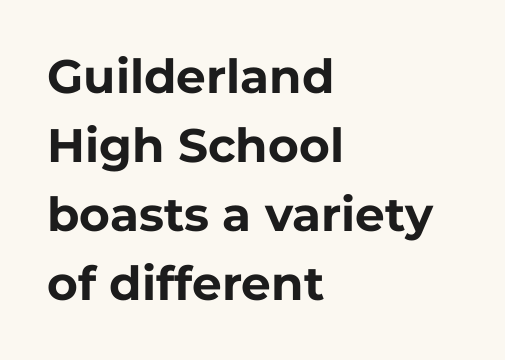
Q: Is the text bold? A: Yes.
Q: Is the text italic (slanted)? A: No, it is upright.
Q: Is the typeface a serif or a sans-serif typeface? A: Sans-serif.
Q: Is the text underlined? A: No.
Q: How is the paragraph aligned? A: Left-aligned.
Q: Is the spacing between letters normal or unusually wide? A: Normal.
Q: Is the spacing between lines tight, normal or loose? A: Normal.
Q: Width (condensed, normal, or wide)? A: Normal.
Q: Stroke contrast? A: Low.
Q: x-height? A: Medium.
Q: Monospaced? A: No.
